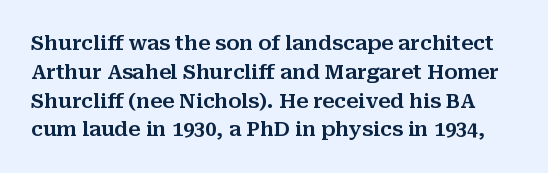
This rendering features lettering with no underline. The lines sit at an ordinary, default distance from one another. Honestly, the letter spacing is just normal — you wouldn't notice it. Do the letters lean? They stand straight.
